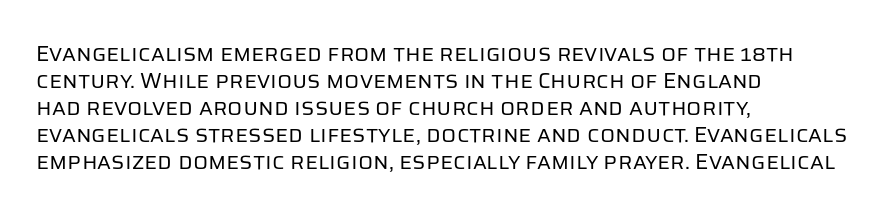
{"italic": "no", "bold": "no", "underline": "no", "align": "left", "line_spacing_ratio": 1.23, "letter_spacing": "normal", "letter_spacing_em": 0.0, "glyph_px": 22}
